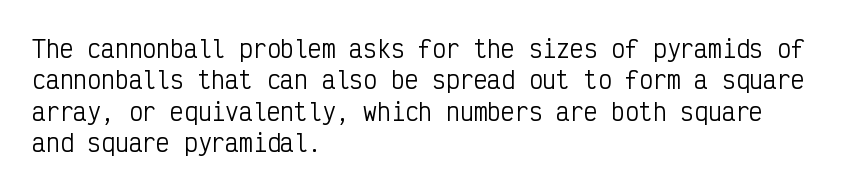
The image shows 23 px text type, upright; set left-aligned, normal line spacing (1.36x), normal letter spacing, not underlined.
